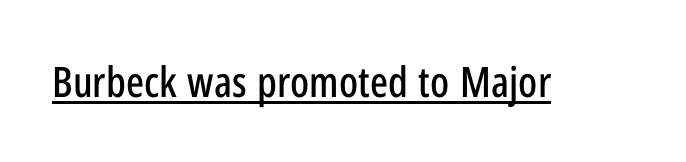
{"serif": "no", "italic": "no", "width": "condensed", "stroke_contrast": "low", "x_height": "medium", "monospaced": "no", "underline": "yes", "letter_spacing": "normal", "letter_spacing_em": 0.0, "glyph_px": 42}
